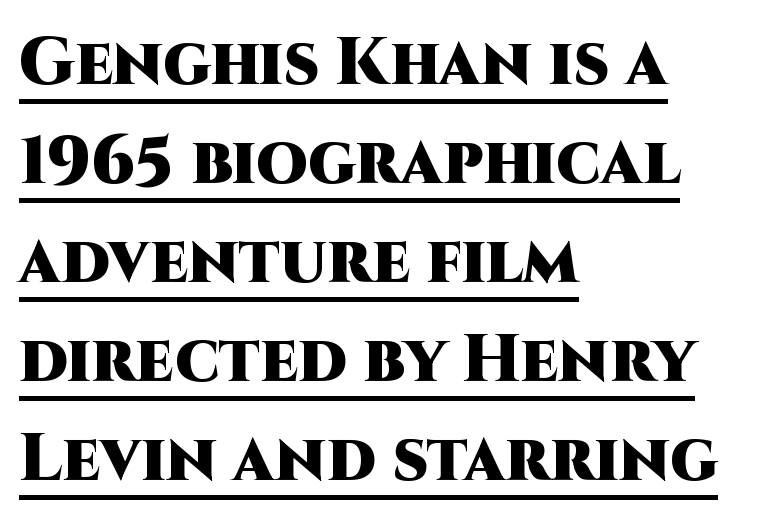
Does the type have serifs? No, each stem ends abruptly. The typography opts for an upright posture over an oblique one. Notice how a bar underscores the lettering throughout. Leading matches the norm, producing a regular column. Typographic density is high because the face is bold.
